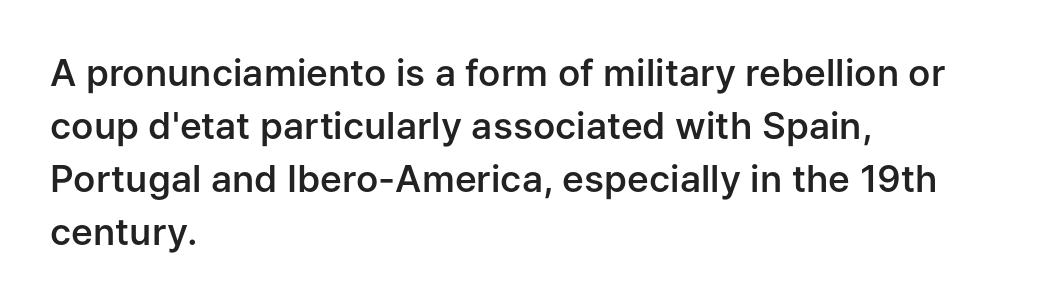
Q: Is the text bold? A: Semi-bold.
Q: Is the text italic (slanted)? A: No, it is upright.
Q: Is the typeface a serif or a sans-serif typeface? A: Sans-serif.
Q: Is the text underlined? A: No.
Q: How is the paragraph aligned? A: Left-aligned.
Q: Is the spacing between letters normal or unusually wide? A: Normal.
Q: Is the spacing between lines tight, normal or loose? A: Normal.
Q: Width (condensed, normal, or wide)? A: Normal.
Q: Stroke contrast? A: Low.
Q: x-height? A: Medium.
Q: Monospaced? A: No.
